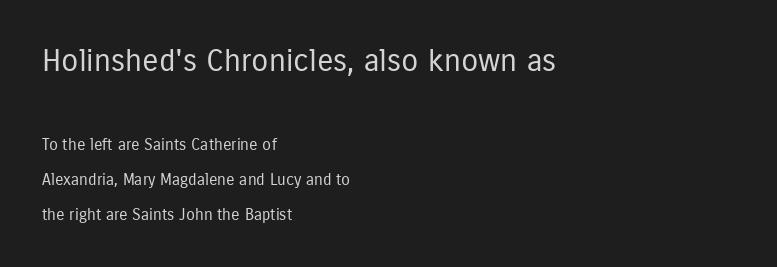
{"serif": "no", "italic": "no", "bold": "no", "weight": "regular", "width": "condensed", "stroke_contrast": "low", "x_height": "medium", "monospaced": "no", "underline": "no", "align": "left", "line_spacing": "loose", "line_spacing_ratio": 2.19, "letter_spacing": "normal", "letter_spacing_em": 0.0, "larger_block": "first", "size_ratio": 1.94, "glyph_px": 31}
